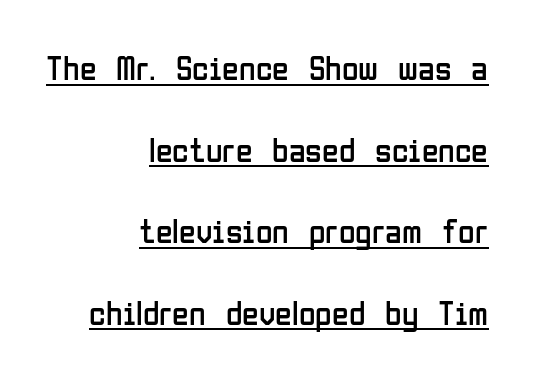
Stem width sits at or under what a default text font uses. The specimen includes a rule beneath the text block's lines. These lines stand farther apart than default settings would place them. You could not count columns in this text — the font is proportionally spaced. Vertical strokes here are truly vertical.
